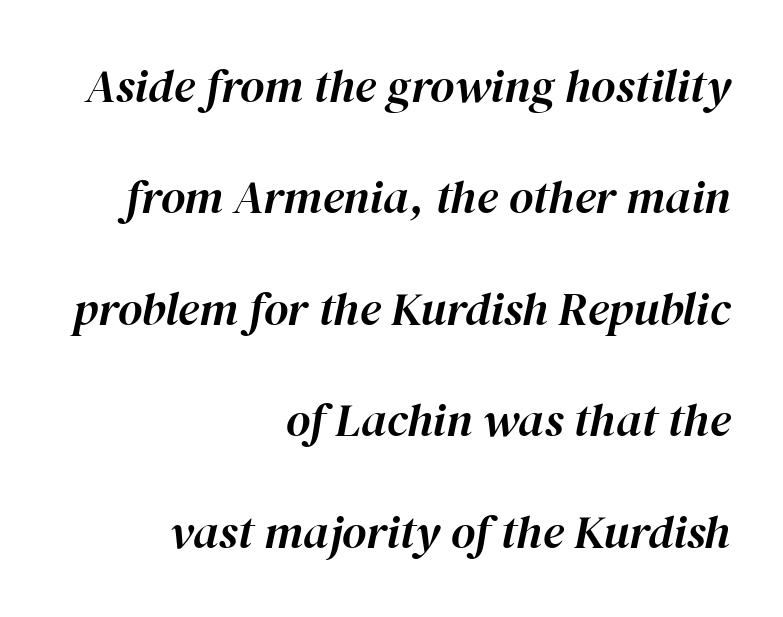
This block would shrink considerably if given ordinary leading; it's expanded now. Line ends are locked; line starts wander. Decoration check: the copy has no underline. Caption: standard tracking, unaltered. These lines were composed using italics. The rendering uses natural spacing where letterforms have individual widths.
